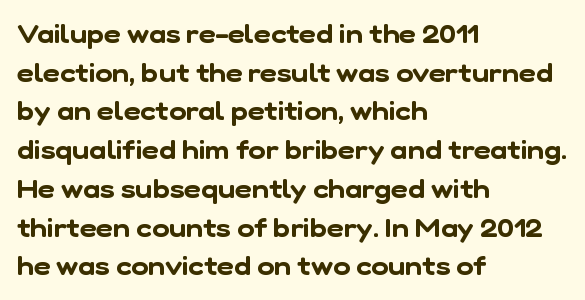
The image shows 26 px text type; set left-aligned, normal line spacing (1.49x), normal letter spacing, not underlined.
